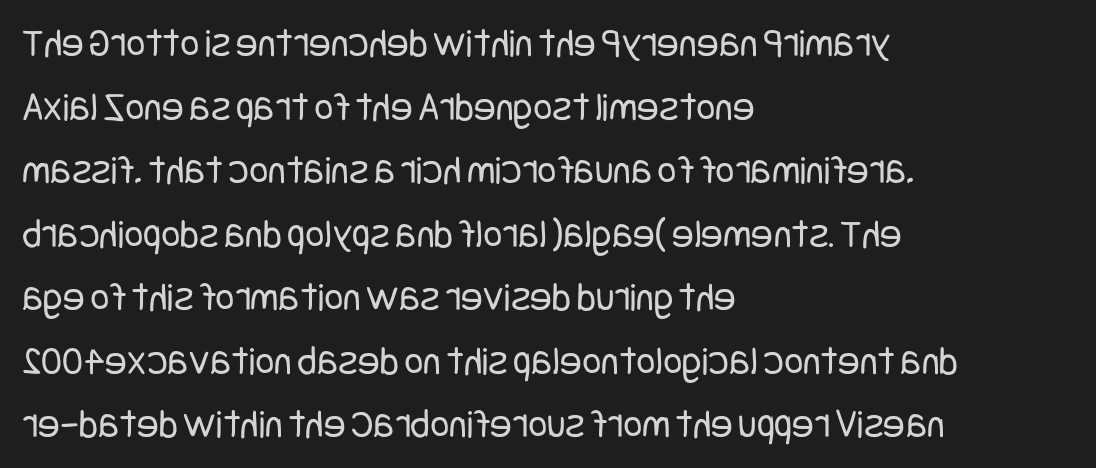
Q: Is the text bold? A: No.
Q: Is the text italic (slanted)? A: No, it is upright.
Q: Is the typeface a serif or a sans-serif typeface? A: Sans-serif.
Q: Is the text underlined? A: No.
Q: How is the paragraph aligned? A: Left-aligned.
Q: Is the spacing between letters normal or unusually wide? A: Normal.
Q: Is the spacing between lines tight, normal or loose? A: Normal.
Q: Width (condensed, normal, or wide)? A: Condensed.
Q: Stroke contrast? A: Low.
Q: x-height? A: Large.
